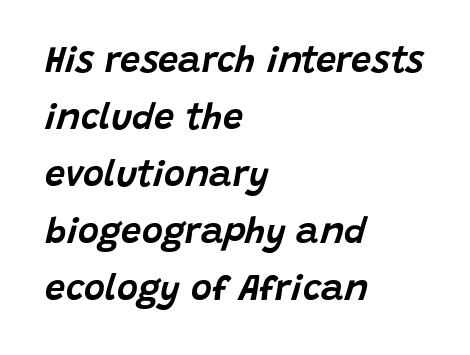
Characters are canted at an angle relative to the baseline's perpendicular. Layout note: lines flush left. Unmarked baselines from the first word to the last. Think of a printed novel: that variable character pitch is what you see here. Spacing between characters is what you'd get straight out of the box.
